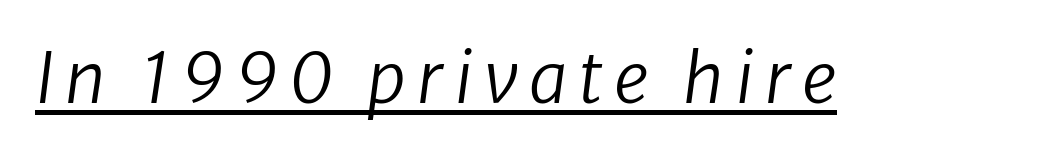
{"serif": "no", "bold": "no", "weight": "regular", "width": "normal", "stroke_contrast": "low", "x_height": "medium", "monospaced": "no", "underline": "yes", "glyph_px": 69}
